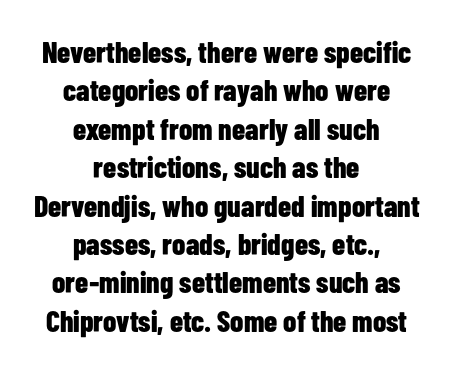
{"serif": "no", "italic": "no", "bold": "yes", "weight": "bold", "width": "condensed", "stroke_contrast": "low", "x_height": "medium", "monospaced": "no", "underline": "no", "align": "center", "line_spacing": "normal", "line_spacing_ratio": 1.28, "letter_spacing": "normal", "letter_spacing_em": 0.0, "glyph_px": 30}
